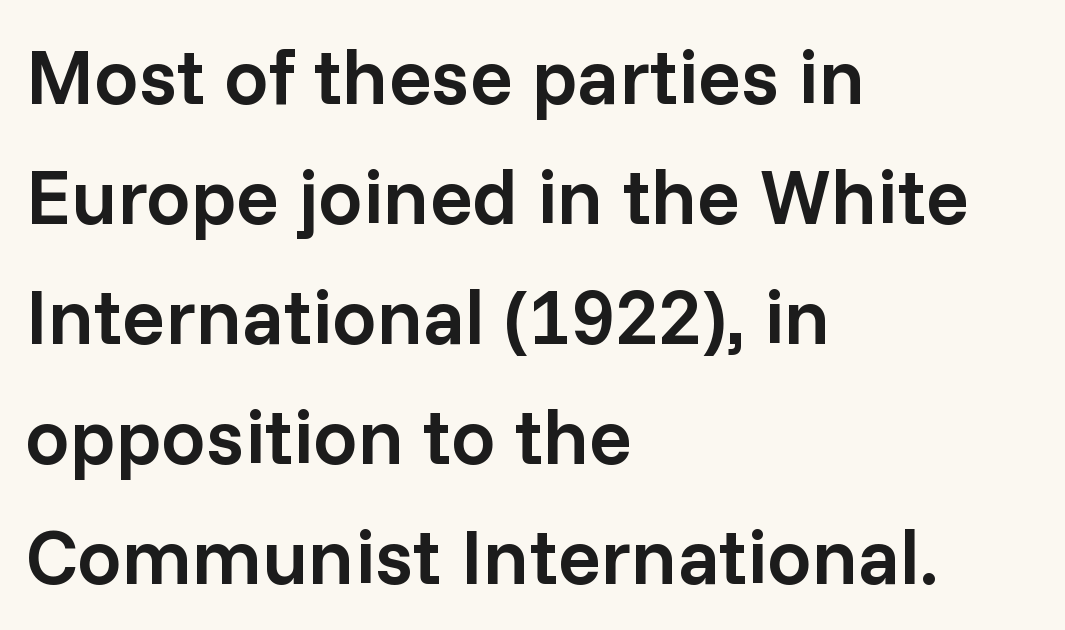
{"serif": "no", "italic": "no", "bold": "semi", "weight": "semibold", "width": "normal", "stroke_contrast": "low", "x_height": "medium", "monospaced": "no", "underline": "no", "align": "left", "line_spacing": "normal", "line_spacing_ratio": 1.52, "letter_spacing": "normal", "letter_spacing_em": 0.0, "glyph_px": 79}
